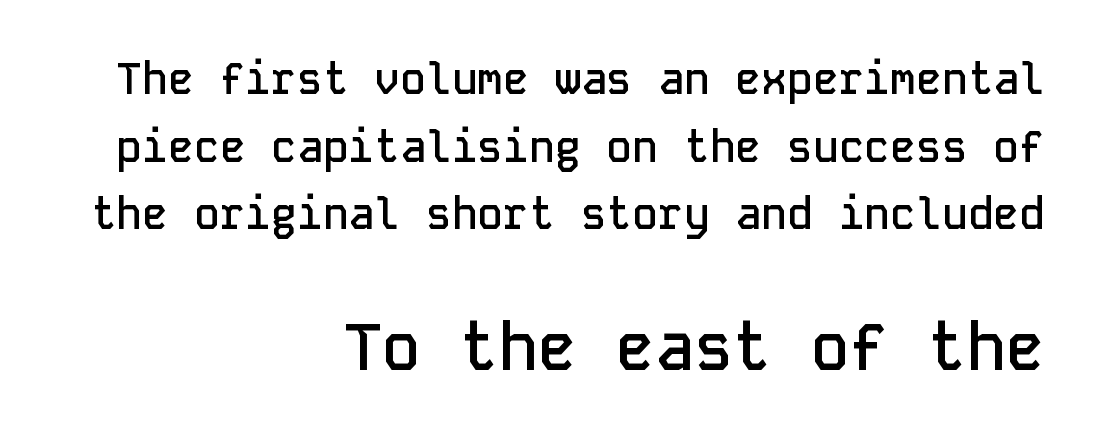
Line endings align vertically; line beginnings do not. The letters sit at their default tracking, neither squeezed nor spread. The foot of each line stays bare and open. Observe the absence of serifs on each vertical stroke in this sample. Every character sits straight up, as roman type does. The designer gave the closing block more size than the opening block.
